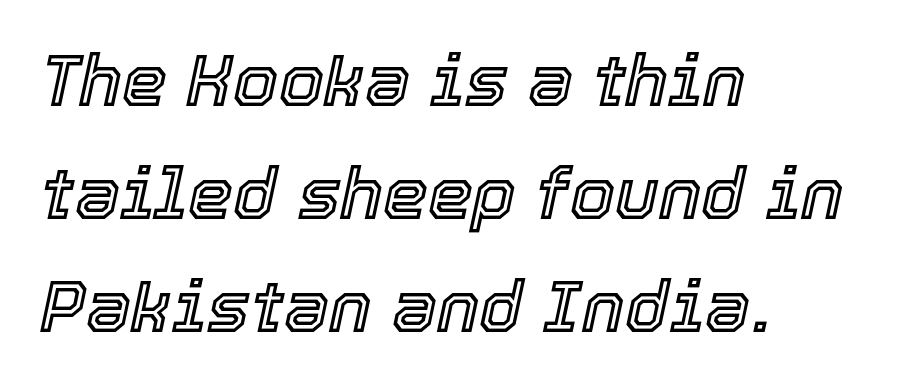
The image shows 72 px text type, italic (leaning right); set left-aligned, normal line spacing (1.57x), normal letter spacing, not underlined; a medium x-height.
